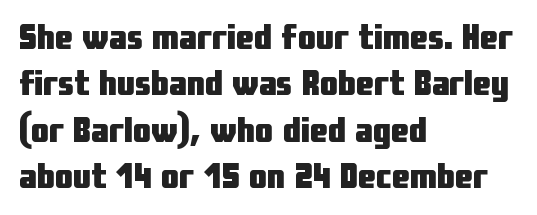
Q: Is the text bold? A: Yes.
Q: Is the text italic (slanted)? A: No, it is upright.
Q: Is the typeface a serif or a sans-serif typeface? A: Sans-serif.
Q: Is the text underlined? A: No.
Q: How is the paragraph aligned? A: Left-aligned.
Q: Is the spacing between letters normal or unusually wide? A: Normal.
Q: Is the spacing between lines tight, normal or loose? A: Normal.
Q: Width (condensed, normal, or wide)? A: Condensed.
Q: Stroke contrast? A: Low.
Q: x-height? A: Medium.
Q: Monospaced? A: No.
